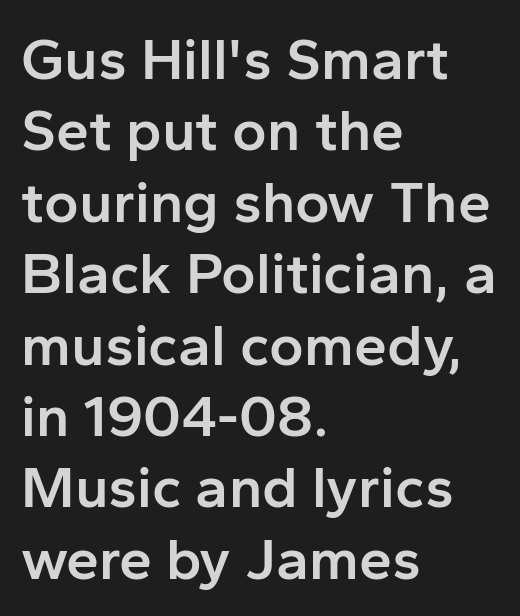
The image shows 59 px semibold sans-serif type, upright; set left-aligned, line spacing 1.21x, normal letter spacing, not underlined; low stroke contrast and a medium x-height.
